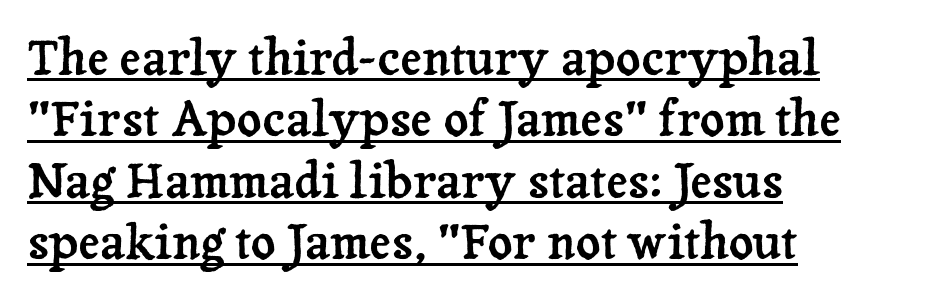
Quick note: not italic, upright. The space between consecutive lines is moderate. Regarding serifs, this sample has them. This sample carries an underscore along the baseline area. These lines are rendered in a variable-pitch font. Caption: multi-line text, flush left, ragged right.
